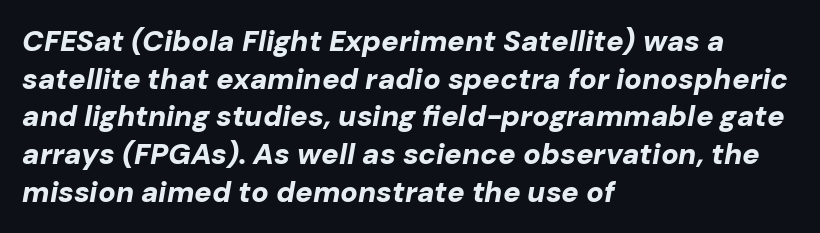
{"italic": "yes", "lean": "right", "slant_degrees": 10, "bold": "yes", "weight": "bold", "width": "normal", "stroke_contrast": "low", "x_height": "medium", "monospaced": "no", "underline": "no", "align": "left", "line_spacing": "normal", "line_spacing_ratio": 1.3, "letter_spacing": "normal", "letter_spacing_em": 0.0, "glyph_px": 29}
